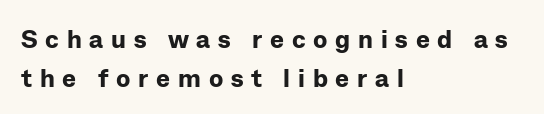
The image shows 26 px bold type, upright; set left-aligned, normal line spacing (1.5x), unusually wide letter spacing (+0.3 em), not underlined.
